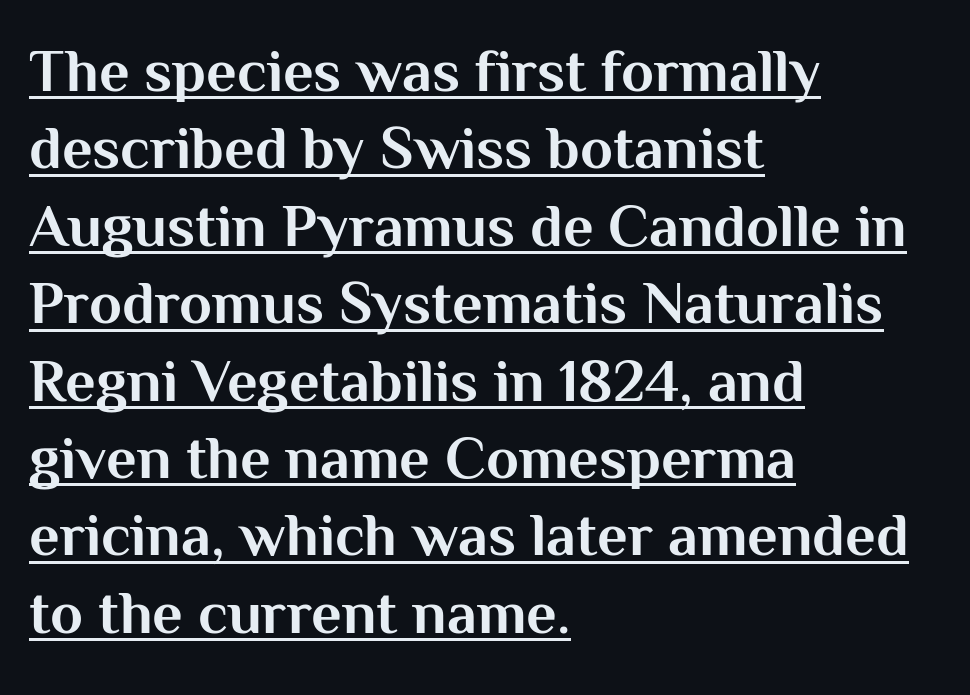
Q: Is the text bold? A: Yes.
Q: Is the text italic (slanted)? A: No, it is upright.
Q: Is the typeface a serif or a sans-serif typeface? A: Sans-serif.
Q: Is the text underlined? A: Yes.
Q: How is the paragraph aligned? A: Left-aligned.
Q: Is the spacing between letters normal or unusually wide? A: Normal.
Q: Is the spacing between lines tight, normal or loose? A: Normal.
Q: Width (condensed, normal, or wide)? A: Normal.
Q: Stroke contrast? A: Medium.
Q: x-height? A: Medium.
Q: Monospaced? A: No.
